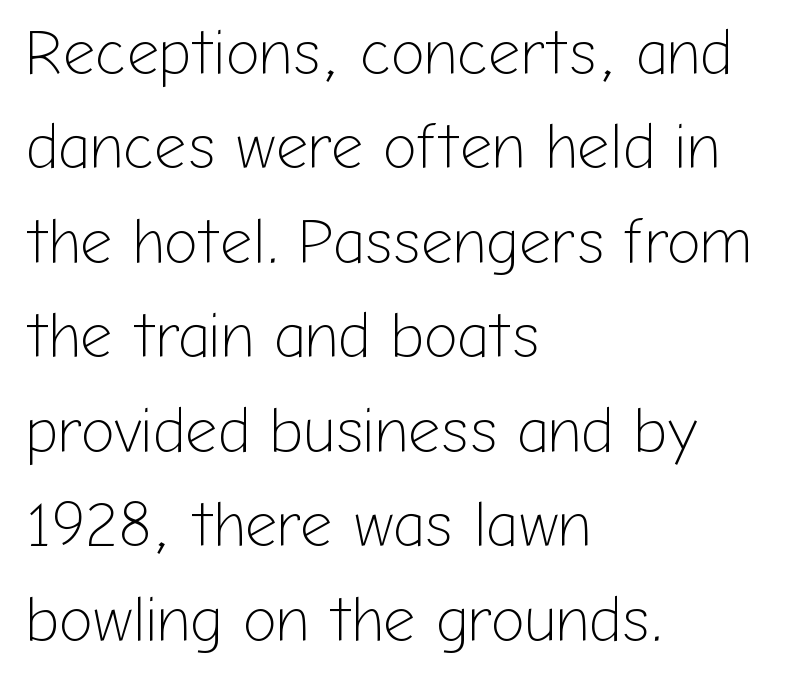
Has an underline been added? It has not. Caption: standard tracking, unaltered. The type family on display is of the sans-serif kind. If you drew a line through each stem, it would be perfectly vertical.
